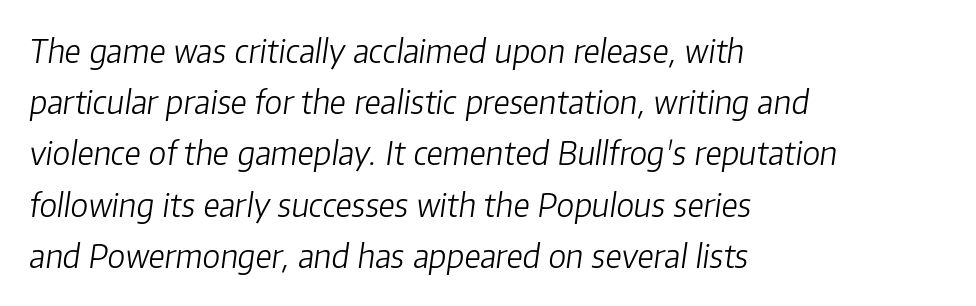
Q: Is the text bold? A: No.
Q: Is the text italic (slanted)? A: Yes, it leans right by about 8 degrees.
Q: Is the text underlined? A: No.
Q: How is the paragraph aligned? A: Left-aligned.
Q: Is the spacing between letters normal or unusually wide? A: Normal.
Q: Is the spacing between lines tight, normal or loose? A: Normal.
Q: Width (condensed, normal, or wide)? A: Normal.
Q: Stroke contrast? A: Low.
Q: x-height? A: Medium.
Q: Monospaced? A: No.
